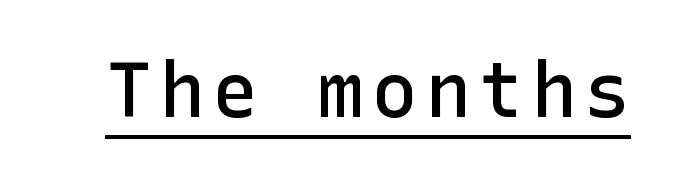
{"serif": "no", "italic": "no", "bold": "semi", "weight": "semibold", "width": "normal", "stroke_contrast": "low", "x_height": "medium", "underline": "yes", "glyph_px": 76}
